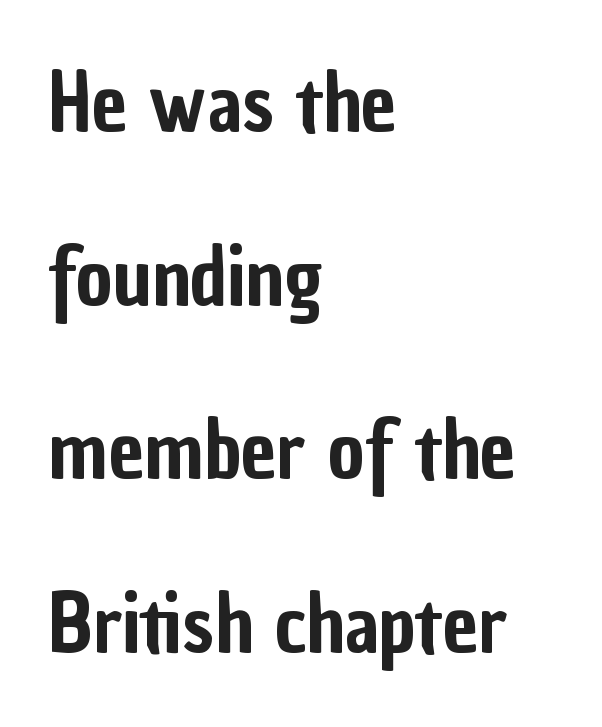
The designer went with a sans here, leaving each stem footless. These lines keep a tight, regular rhythm from letter to letter. Just letters on the line, the space beneath them empty. The rendering anchors every line to the left-hand side.
